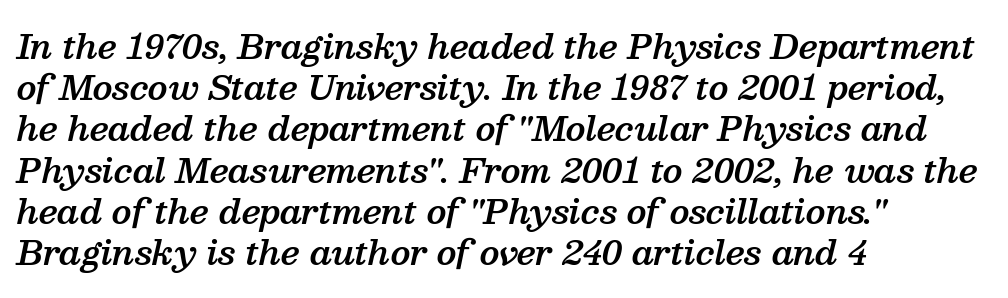
Think of a printed novel: that variable character pitch is what you see here. Compared with typical body copy, the letter spacing here is the same. If you measured baseline to baseline, you'd find a middling distance. Posture: slanted.
